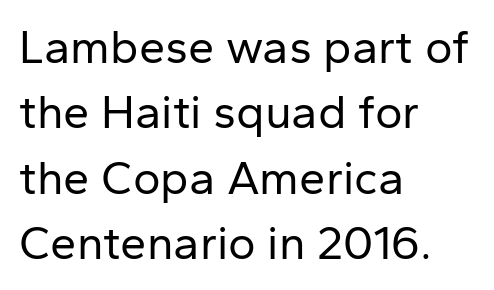
{"serif": "no", "italic": "no", "bold": "no", "weight": "regular", "width": "normal", "stroke_contrast": "low", "x_height": "medium", "monospaced": "no", "underline": "no", "align": "left", "line_spacing": "normal", "line_spacing_ratio": 1.39, "letter_spacing": "normal", "letter_spacing_em": 0.0, "glyph_px": 47}
